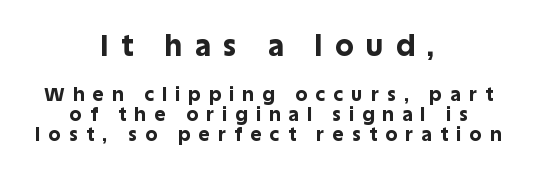
Q: Is the text bold? A: Yes.
Q: Is the text italic (slanted)? A: No, it is upright.
Q: Is the typeface a serif or a sans-serif typeface? A: Sans-serif.
Q: Is the text underlined? A: No.
Q: How is the paragraph aligned? A: Centered.
Q: Is the spacing between letters normal or unusually wide? A: Unusually wide.
Q: Is the spacing between lines tight, normal or loose? A: Tight.
Q: Which block of text is set in a larger size, the first (top) or the second (bottom)? A: The first (top) one.
Q: Width (condensed, normal, or wide)? A: Normal.
Q: x-height? A: Large.
Q: Monospaced? A: No.
